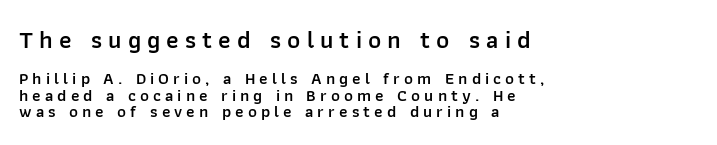
The space beneath each line is pristine and unruled. Italic: no, the glyphs are upright roman. Regarding leading, the lines here are crowded together. Typeset ragged right — the left edge is the straight one. Honestly, the letter spacing is so wide it's the main thing you notice.
